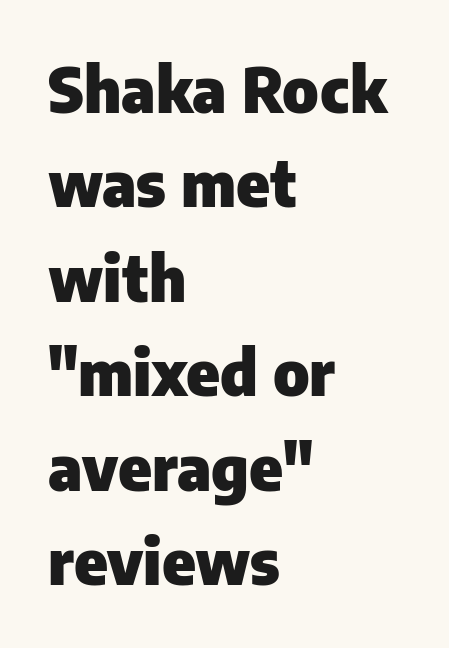
The tracking reads as untouched default to a designer's eye. Upright lettering throughout. How heavy is the stroke? Heavy — this is a bold. Regular leading. The text was rendered using a sans face with plain stroke endings. Is this a fixed-width face? No — the glyphs have proportional, varying widths.
